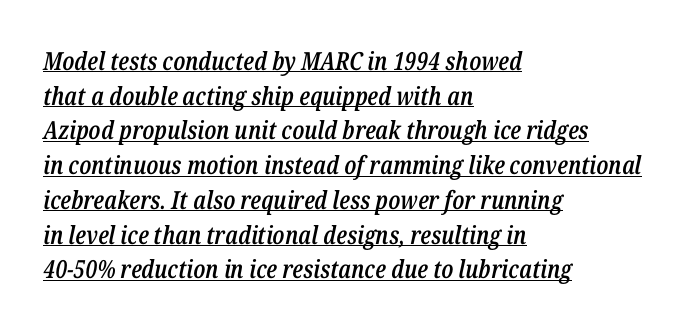
Does a line run under the words? Yes, clearly. Typographic density is moderately raised because the face is semibold. Casual observation: everything's shoved over to the left. The specimen reads as italic at a glance. This block has exactly the height ordinary leading produces. Characters follow at the spacing the type designer built in.
